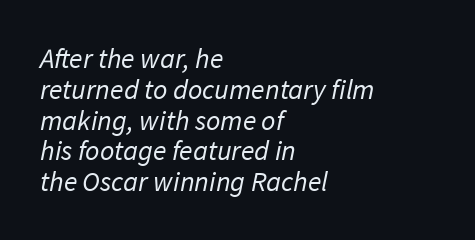
No extra tracking has been applied to these lines. Observe the absence of serifs on each vertical stroke in this sample. Here the designer chose a conventional face with non-uniform glyph widths. Compared with typical paragraphs, the rows here are closer together. Each row of text sits above clean, open space. The ragged edge is on the right, which tells us the setting is flush left.
